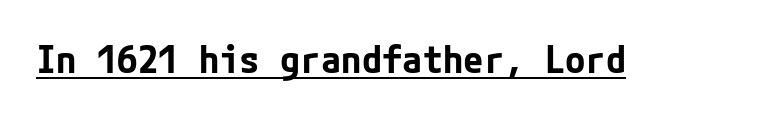
Is this a sans? Yes — the strokes have no serifs. Compared with typical body copy, the letter spacing here is the same. The passage shown is underscored from start to finish. In terms of posture, this sample is upright. Pretty heavy lettering here — definitely bold.
